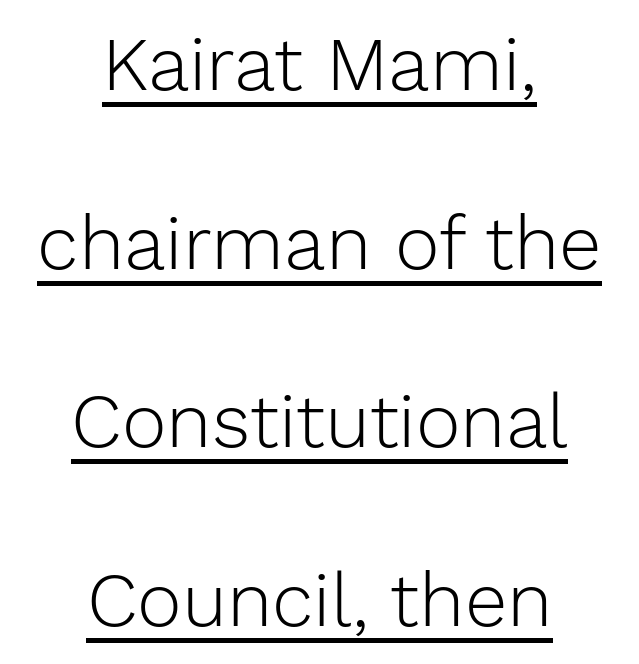
This rendering uses center alignment, leaving both contours irregular but symmetric. Nothing unusual about the tracking: characters are spaced as the font intends. Summary of vertical rhythm: relaxed, with wide interline spacing. This reads as an unemphasized weight, regular at the heaviest.
